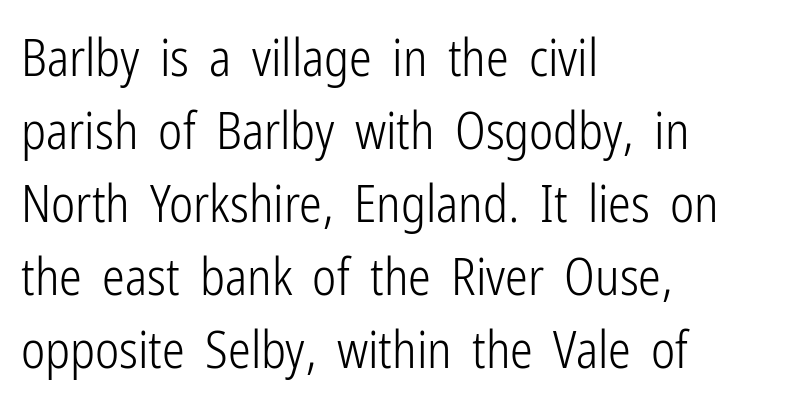
The image shows 51 px light, condensed sans-serif type, upright; set left-aligned, normal line spacing (1.43x), normal letter spacing, not underlined; low stroke contrast and a medium x-height.
